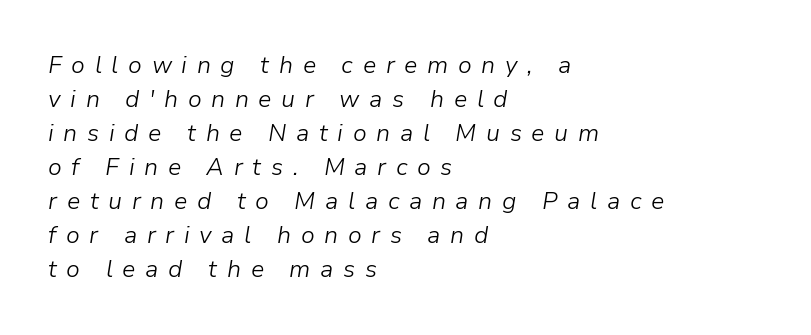
Q: Is the text bold? A: No.
Q: Is the text italic (slanted)? A: Yes, it leans right by about 9 degrees.
Q: Is the text underlined? A: No.
Q: How is the paragraph aligned? A: Left-aligned.
Q: Is the spacing between letters normal or unusually wide? A: Unusually wide.
Q: Is the spacing between lines tight, normal or loose? A: Normal.
